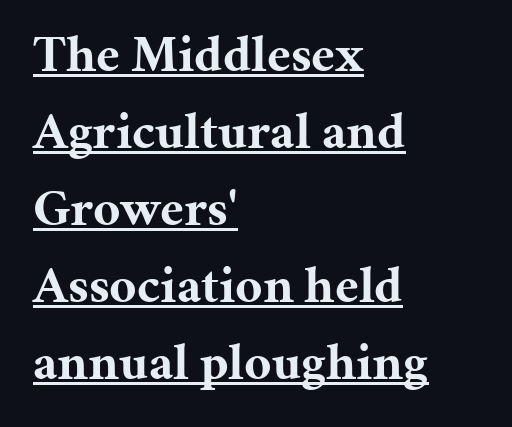
{"serif": "yes", "italic": "no", "bold": "yes", "weight": "bold", "width": "normal", "stroke_contrast": "medium", "x_height": "medium", "monospaced": "no", "underline": "yes", "align": "left", "line_spacing": "normal", "line_spacing_ratio": 1.48, "letter_spacing": "normal", "letter_spacing_em": 0.0, "glyph_px": 52}
